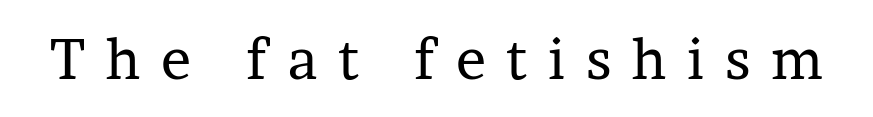
{"serif": "yes", "italic": "no", "bold": "no", "weight": "regular", "width": "normal", "stroke_contrast": "low", "x_height": "medium", "monospaced": "no", "underline": "no", "letter_spacing": "wide", "letter_spacing_em": 0.37, "glyph_px": 56}
